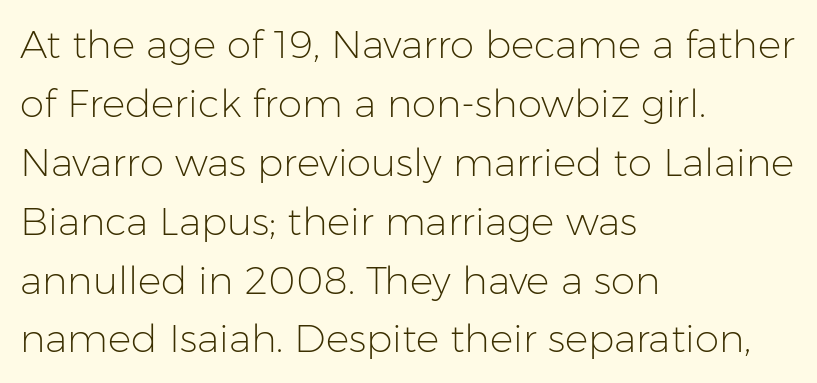
Does the copy run flush right? No — it runs flush left. Each row of text sits above clean, open space. Stems here are at most as thick as an everyday book face. Words appear dense and cohesive because spacing is normal.
